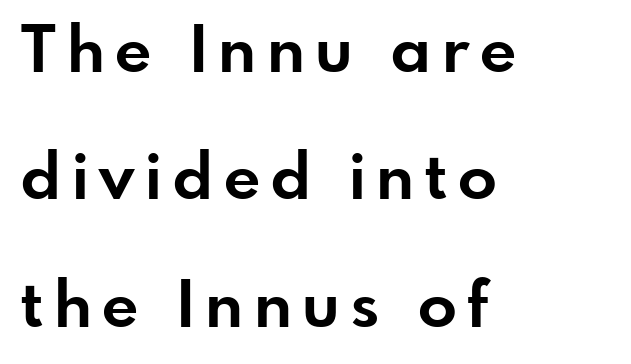
{"serif": "no", "italic": "no", "bold": "yes", "weight": "bold", "width": "normal", "stroke_contrast": "low", "x_height": "small", "monospaced": "no", "underline": "no", "align": "left", "line_spacing": "loose", "line_spacing_ratio": 1.99, "glyph_px": 64}
